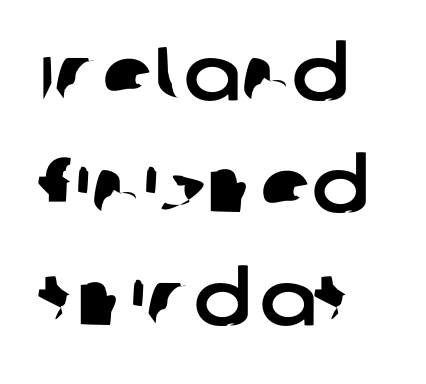
{"serif": "no", "width": "normal", "stroke_contrast": "low", "x_height": "large", "monospaced": "no", "underline": "no", "align": "left", "line_spacing": "normal", "line_spacing_ratio": 1.48, "letter_spacing": "normal", "letter_spacing_em": 0.0, "glyph_px": 76}
